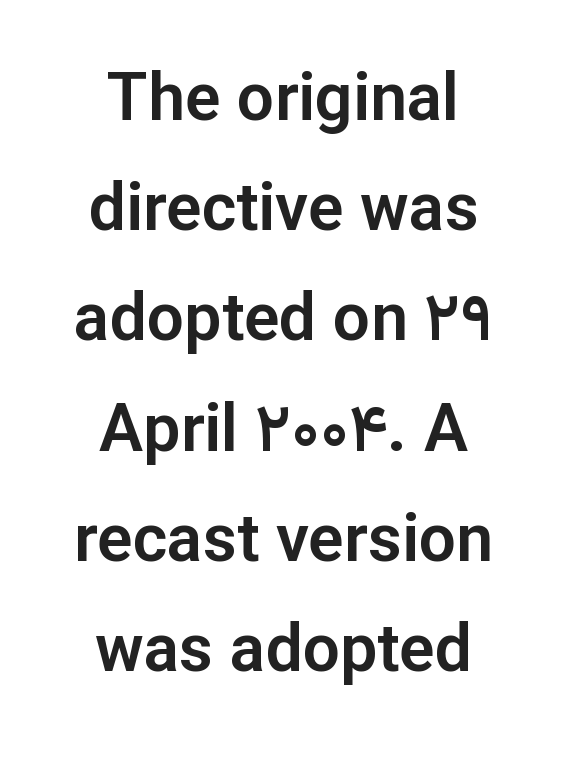
Each row of text sits above clean, open space. Each new line begins a customary step beneath the previous one. Here the designer chose a conventional face with non-uniform glyph widths. The rendering shows plain stroke endings on the letterforms — a sans-serif design. Italic? Not at all — the glyphs are vertical.
